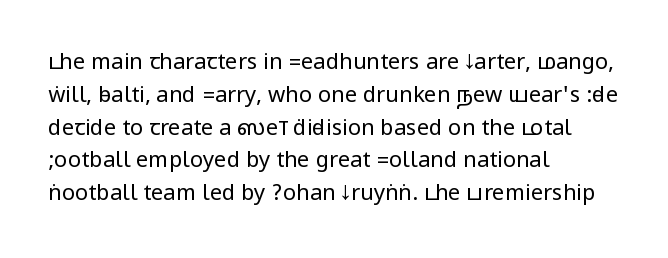
{"italic": "no", "bold": "no", "underline": "no", "align": "left", "line_spacing": "normal", "line_spacing_ratio": 1.49, "letter_spacing": "normal", "letter_spacing_em": 0.0, "glyph_px": 22}
